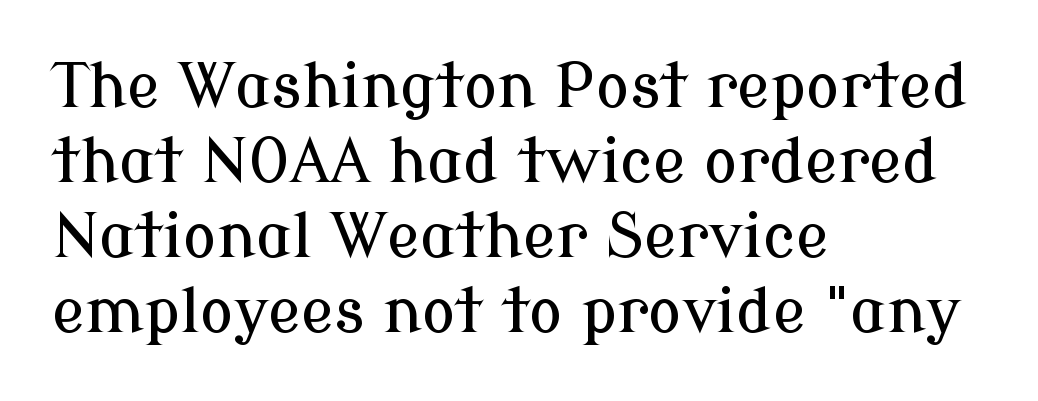
How are the letters spaced? Ordinarily, with no added tracking. Compared with a centered layout, this one pins lines to the left instead. The font's upright variant was chosen for this text. Descenders hang freely into open space.
